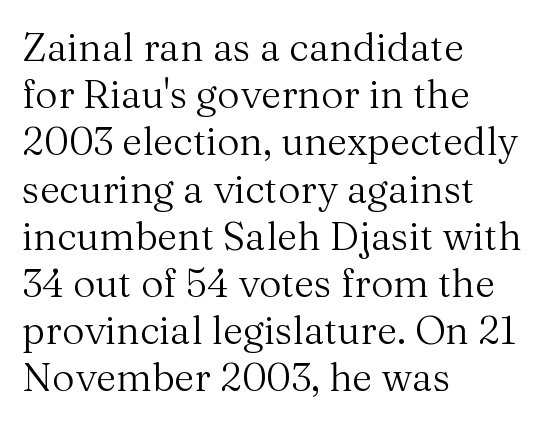
The letterforms sit shoulder to shoulder at normal distance. The typeface has the unassuming heft of standard copy or less. Lines of text with bare space underneath. The axis of the letterforms is exactly vertical. All the whitespace from short lines collects on the right. The face used here is proportionally spaced, like ordinary book or web type.
